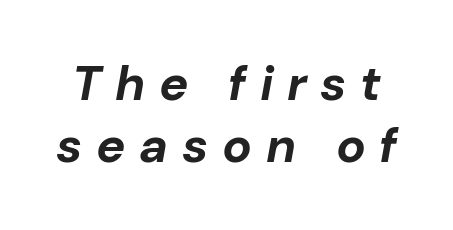
Q: Is the text bold? A: Yes.
Q: Is the text italic (slanted)? A: Yes, it leans right by about 10 degrees.
Q: Is the text underlined? A: No.
Q: Is the spacing between letters normal or unusually wide? A: Unusually wide.
Q: Is the spacing between lines tight, normal or loose? A: Normal.
Q: Width (condensed, normal, or wide)? A: Normal.
Q: Stroke contrast? A: Low.
Q: x-height? A: Medium.
Q: Monospaced? A: No.
